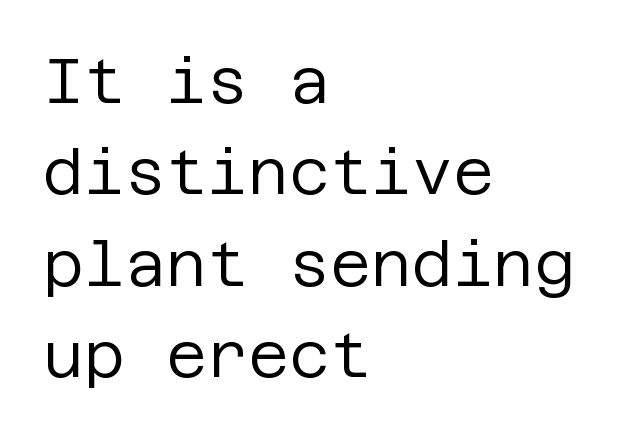
{"serif": "no", "italic": "no", "bold": "no", "weight": "regular", "width": "normal", "stroke_contrast": "low", "x_height": "large", "underline": "no", "align": "left", "line_spacing": "normal", "line_spacing_ratio": 1.45, "letter_spacing": "normal", "letter_spacing_em": 0.0, "glyph_px": 63}
